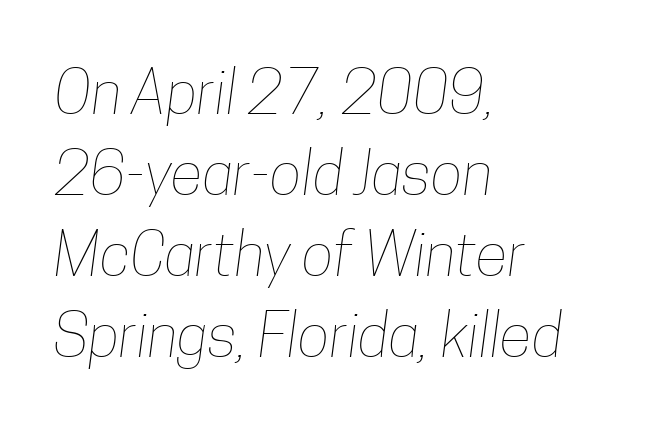
The specimen omits any rule beneath the text block's lines. This reads as an unemphasized weight, regular at the heaviest. Look at the tracking — it's just the regular setting, nothing added. The leading is moderate, giving the passage an even texture. Here the designer chose a conventional face with non-uniform glyph widths.
